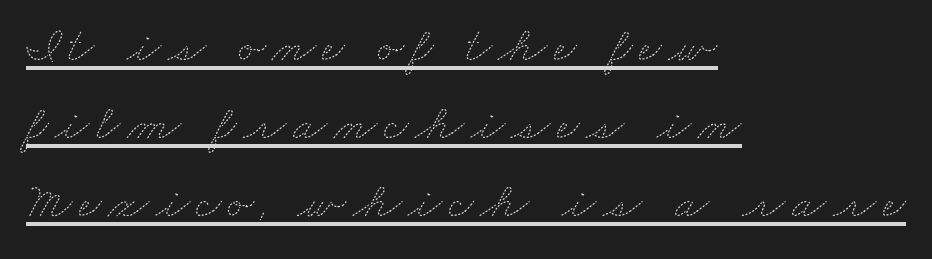
Q: Is the text bold? A: No.
Q: Is the text underlined? A: Yes.
Q: How is the paragraph aligned? A: Left-aligned.
Q: Is the spacing between lines tight, normal or loose? A: Normal.
Q: Width (condensed, normal, or wide)? A: Wide.
Q: Stroke contrast? A: Medium.
Q: x-height? A: Small.
Q: Monospaced? A: No.
